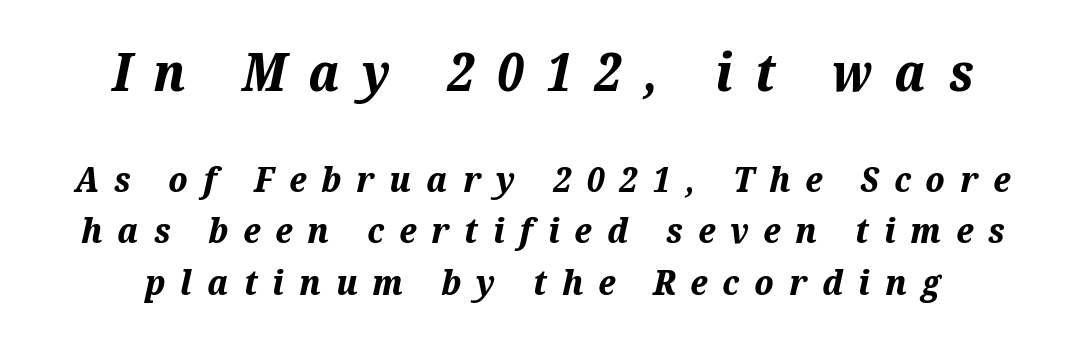
Varying glyph widths throughout — classic text-font behaviour. Heavy, bold letterforms. Italic: yes, the glyphs are oblique. These lines have a slow, spaced-out rhythm from letter to letter. Size contrast runs from large at the top to small at the bottom.
